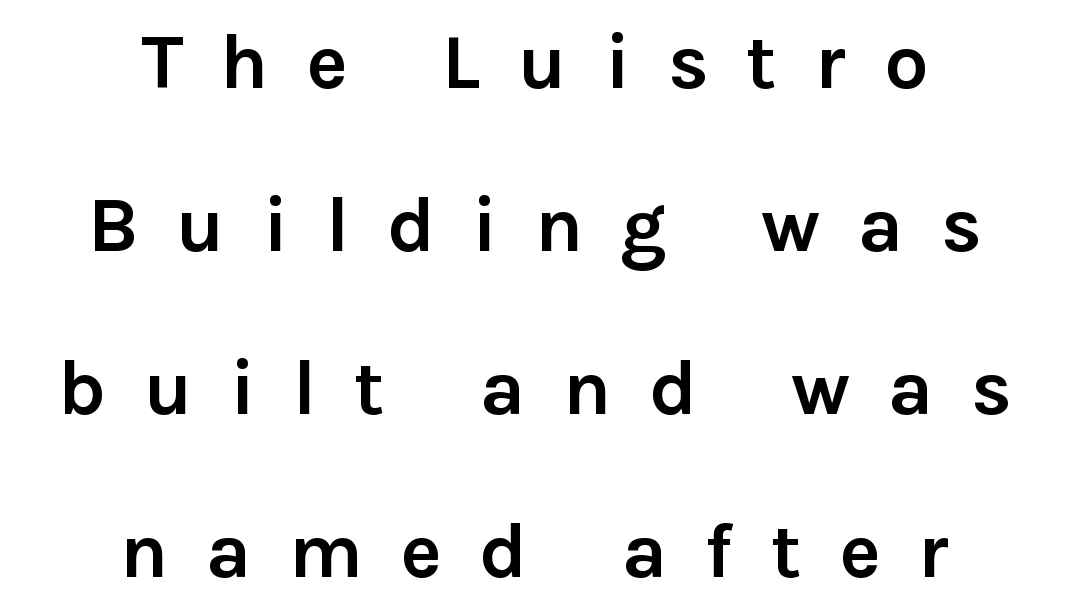
{"serif": "no", "italic": "no", "bold": "yes", "weight": "semibold", "width": "normal", "stroke_contrast": "low", "x_height": "medium", "monospaced": "no", "underline": "no", "align": "center", "line_spacing": "loose", "line_spacing_ratio": 2.09, "letter_spacing": "wide", "letter_spacing_em": 0.48, "glyph_px": 78}
